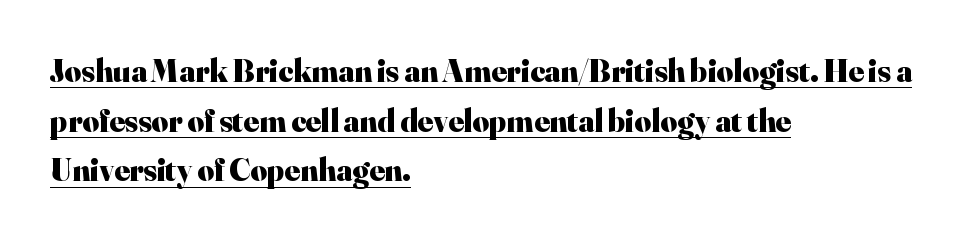
Q: Is the text bold? A: Yes.
Q: Is the text italic (slanted)? A: No, it is upright.
Q: Is the typeface a serif or a sans-serif typeface? A: Serif.
Q: Is the text underlined? A: Yes.
Q: How is the paragraph aligned? A: Left-aligned.
Q: Is the spacing between letters normal or unusually wide? A: Normal.
Q: Is the spacing between lines tight, normal or loose? A: Normal.
Q: Width (condensed, normal, or wide)? A: Normal.
Q: Stroke contrast? A: High.
Q: x-height? A: Small.
Q: Monospaced? A: No.
